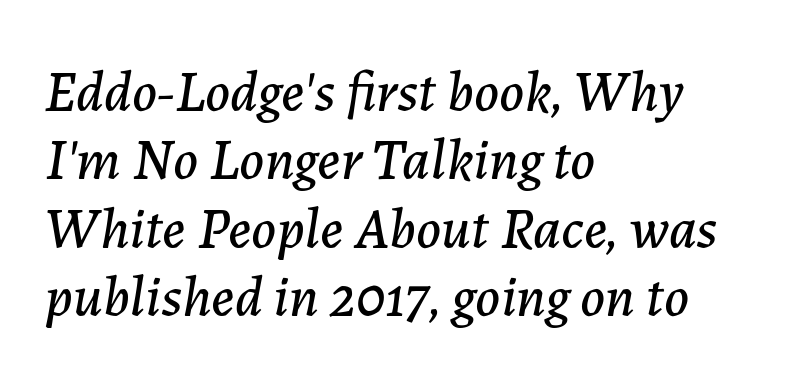
Alignment: flush left. Spacing between characters is what you'd get straight out of the box. Think of a printed novel: that variable character pitch is what you see here. The axis of the letterforms is tilted away from vertical. Type without underlining.
